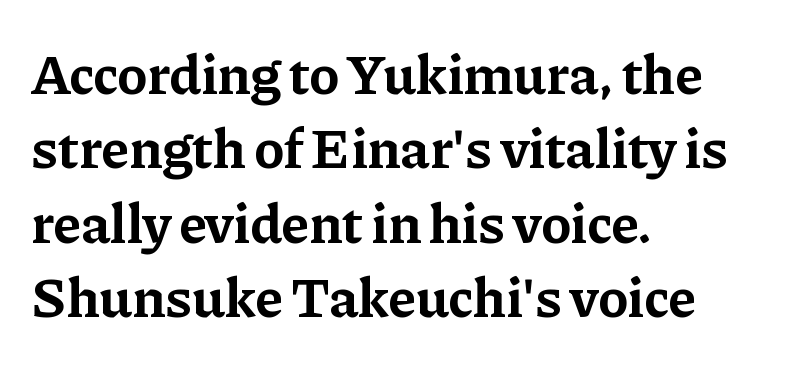
Q: Is the text bold? A: Yes.
Q: Is the text italic (slanted)? A: No, it is upright.
Q: Is the typeface a serif or a sans-serif typeface? A: Serif.
Q: Is the text underlined? A: No.
Q: How is the paragraph aligned? A: Left-aligned.
Q: Is the spacing between letters normal or unusually wide? A: Normal.
Q: Is the spacing between lines tight, normal or loose? A: Normal.
Q: Width (condensed, normal, or wide)? A: Normal.
Q: Stroke contrast? A: Low.
Q: x-height? A: Medium.
Q: Monospaced? A: No.
